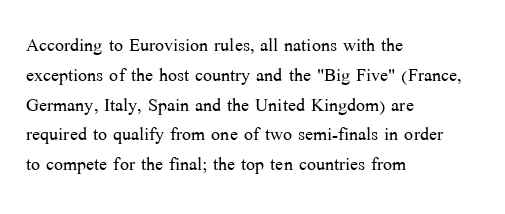
{"italic": "no", "bold": "no", "underline": "no", "align": "left", "line_spacing_ratio": 1.24, "letter_spacing": "normal", "letter_spacing_em": 0.0, "glyph_px": 24}
